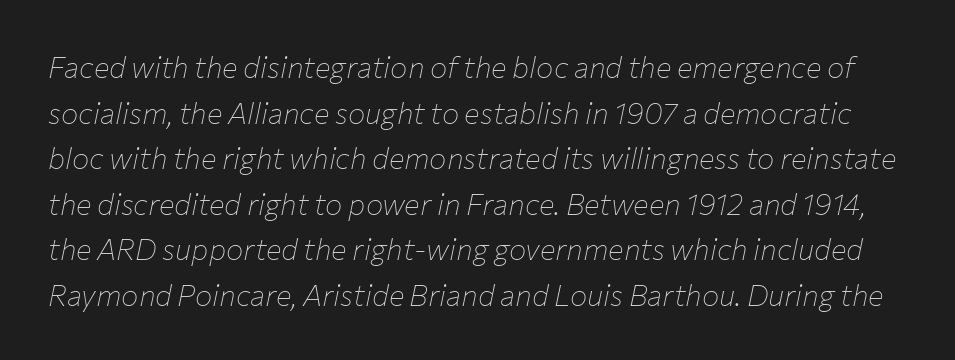
Q: Is the text bold? A: No.
Q: Is the text italic (slanted)? A: Yes, it leans right by about 12 degrees.
Q: Is the text underlined? A: No.
Q: Is the spacing between letters normal or unusually wide? A: Normal.
Q: Is the spacing between lines tight, normal or loose? A: Normal.
Q: Width (condensed, normal, or wide)? A: Normal.
Q: Stroke contrast? A: Low.
Q: x-height? A: Medium.
Q: Monospaced? A: No.
